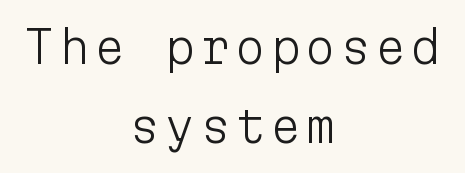
Q: Is the text bold? A: No.
Q: Is the text italic (slanted)? A: No, it is upright.
Q: Is the typeface a serif or a sans-serif typeface? A: Sans-serif.
Q: Is the text underlined? A: No.
Q: How is the paragraph aligned? A: Centered.
Q: Width (condensed, normal, or wide)? A: Normal.
Q: Stroke contrast? A: Low.
Q: x-height? A: Medium.
Q: Monospaced? A: Yes.
